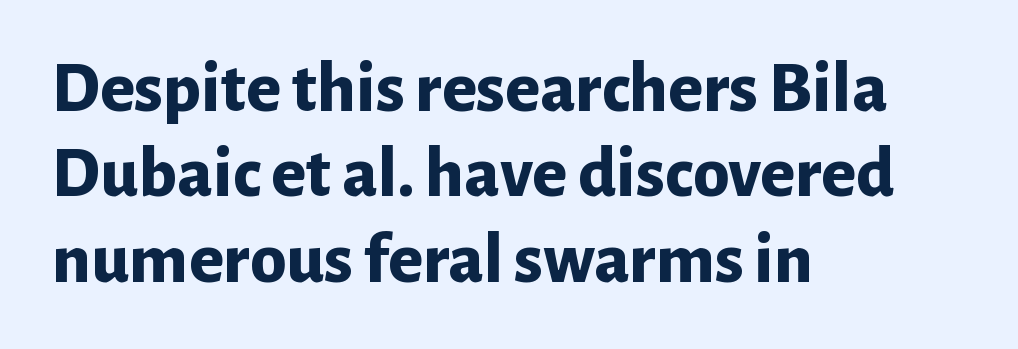
Q: Is the text bold? A: Yes.
Q: Is the text italic (slanted)? A: No, it is upright.
Q: Is the typeface a serif or a sans-serif typeface? A: Sans-serif.
Q: Is the text underlined? A: No.
Q: How is the paragraph aligned? A: Left-aligned.
Q: Is the spacing between letters normal or unusually wide? A: Normal.
Q: Width (condensed, normal, or wide)? A: Normal.
Q: Stroke contrast? A: Low.
Q: x-height? A: Medium.
Q: Monospaced? A: No.
